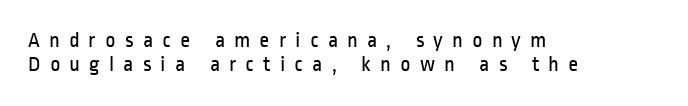
Q: Is the text bold? A: No.
Q: Is the text italic (slanted)? A: No, it is upright.
Q: Is the text underlined? A: No.
Q: How is the paragraph aligned? A: Left-aligned.
Q: Is the spacing between letters normal or unusually wide? A: Unusually wide.
Q: Is the spacing between lines tight, normal or loose? A: Tight.
